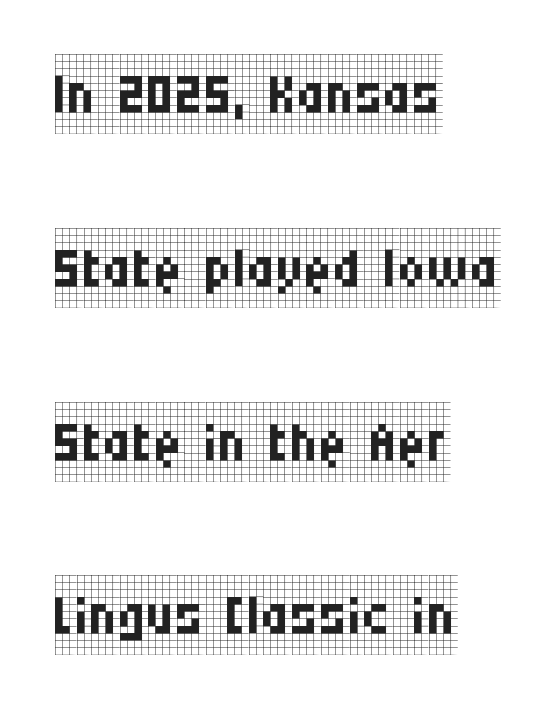
{"serif": "yes", "italic": "no", "bold": "no", "weight": "regular", "width": "condensed", "stroke_contrast": "low", "x_height": "large", "monospaced": "no", "underline": "no", "align": "left", "line_spacing": "loose", "line_spacing_ratio": 2.2, "letter_spacing": "normal", "letter_spacing_em": 0.0, "glyph_px": 79}
